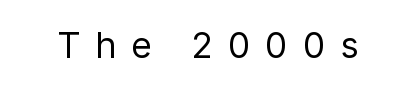
The image shows 36 px regular-weight sans-serif type, upright; set unusually wide letter spacing (+0.42 em), not underlined; low stroke contrast and a medium x-height.
